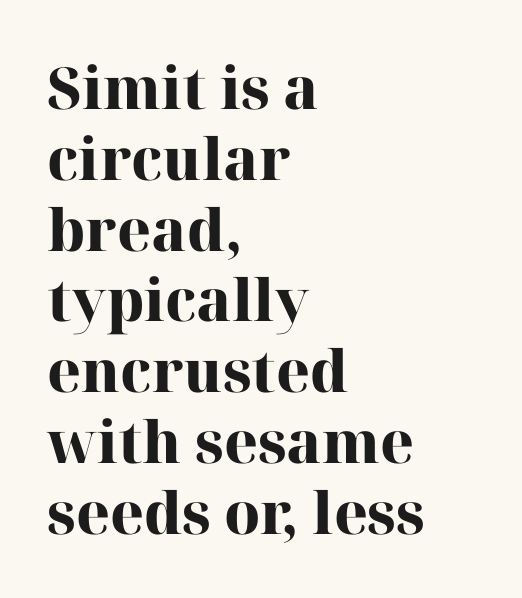
{"serif": "yes", "italic": "no", "bold": "yes", "weight": "heavy", "width": "normal", "stroke_contrast": "high", "x_height": "medium", "monospaced": "no", "underline": "no", "align": "left", "line_spacing_ratio": 1.22, "letter_spacing": "normal", "letter_spacing_em": 0.0, "glyph_px": 58}
